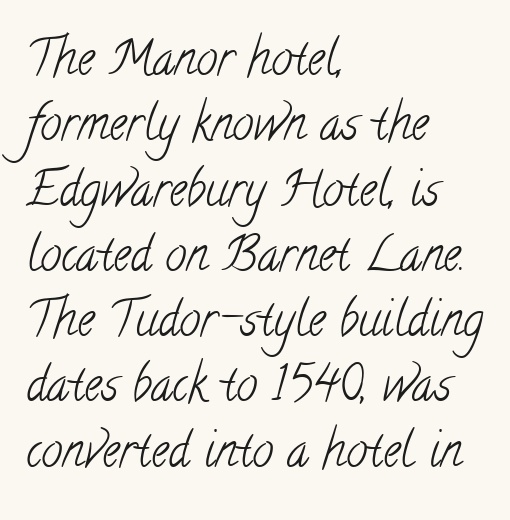
The image shows 48 px light, condensed serif type; set left-aligned, normal line spacing (1.36x), normal letter spacing, not underlined; low stroke contrast and a small x-height.
